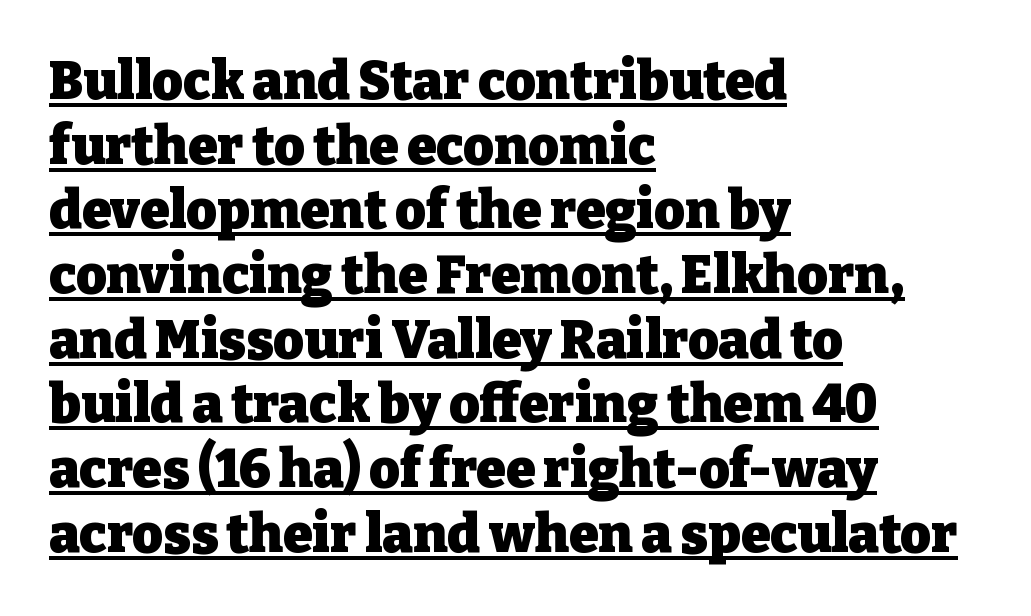
Q: Is the text bold? A: Yes.
Q: Is the text italic (slanted)? A: No, it is upright.
Q: Is the typeface a serif or a sans-serif typeface? A: Serif.
Q: Is the text underlined? A: Yes.
Q: How is the paragraph aligned? A: Left-aligned.
Q: Is the spacing between letters normal or unusually wide? A: Normal.
Q: Width (condensed, normal, or wide)? A: Normal.
Q: Stroke contrast? A: Low.
Q: x-height? A: Medium.
Q: Monospaced? A: No.
